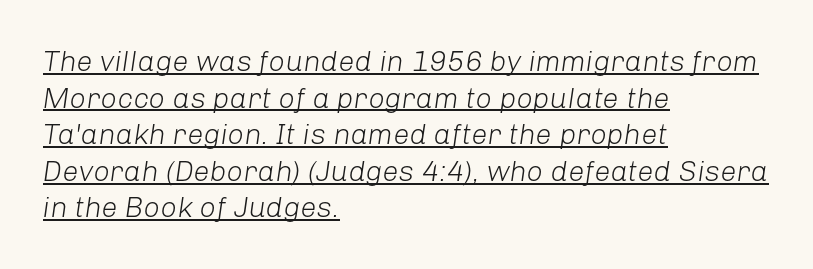
Q: Is the text bold? A: No.
Q: Is the text italic (slanted)? A: Yes, it leans right by about 8 degrees.
Q: Is the text underlined? A: Yes.
Q: How is the paragraph aligned? A: Left-aligned.
Q: Is the spacing between letters normal or unusually wide? A: Normal.
Q: Is the spacing between lines tight, normal or loose? A: Normal.
Q: Width (condensed, normal, or wide)? A: Normal.
Q: Stroke contrast? A: Low.
Q: x-height? A: Medium.
Q: Monospaced? A: No.
